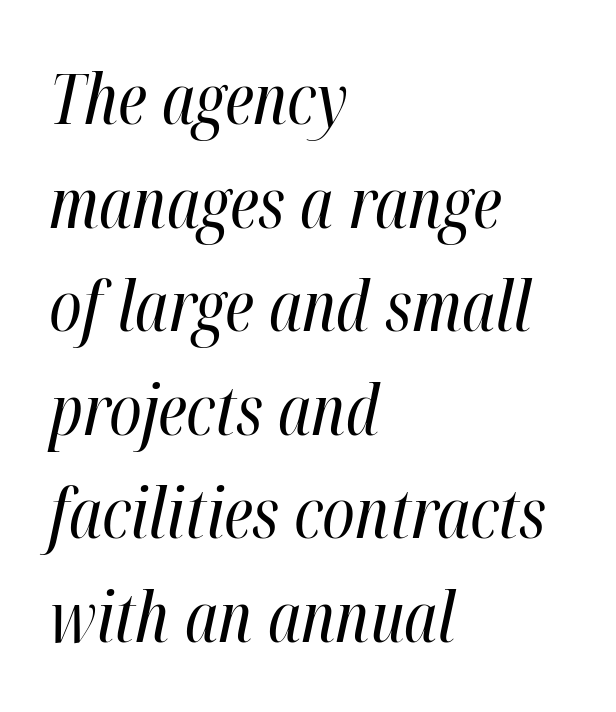
{"italic": "yes", "lean": "right", "slant_degrees": 12, "bold": "no", "weight": "regular", "width": "condensed", "stroke_contrast": "high", "x_height": "medium", "monospaced": "no", "underline": "no", "align": "left", "line_spacing": "normal", "line_spacing_ratio": 1.48, "letter_spacing": "normal", "letter_spacing_em": 0.0, "glyph_px": 70}
